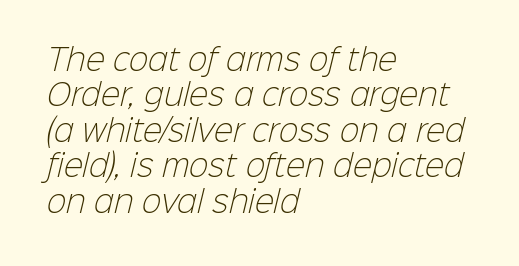
Q: Is the text bold? A: No.
Q: Is the typeface a serif or a sans-serif typeface? A: Sans-serif.
Q: Is the text underlined? A: No.
Q: How is the paragraph aligned? A: Left-aligned.
Q: Is the spacing between letters normal or unusually wide? A: Normal.
Q: Width (condensed, normal, or wide)? A: Normal.
Q: Stroke contrast? A: Low.
Q: x-height? A: Medium.
Q: Monospaced? A: No.
